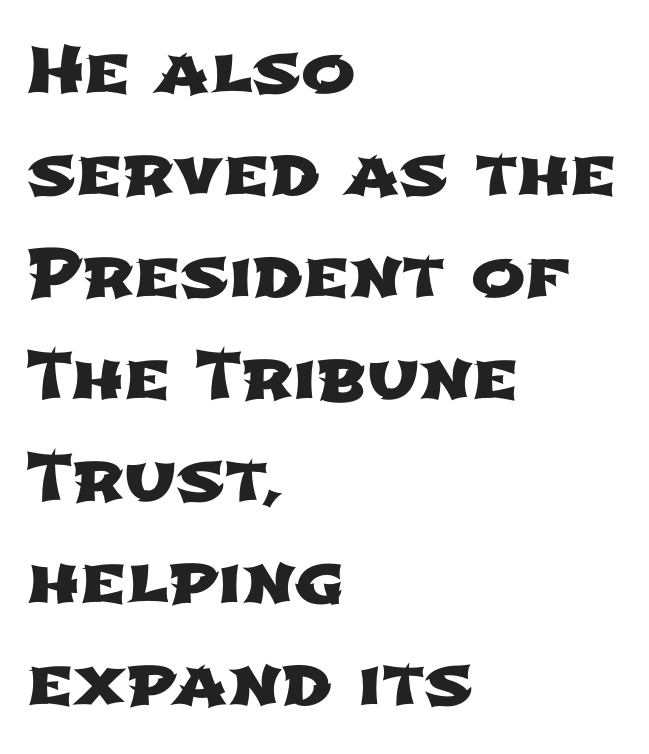
The image shows 65 px wide sans-serif type; set left-aligned, normal line spacing (1.57x), normal letter spacing, not underlined; low stroke contrast and a medium x-height.
